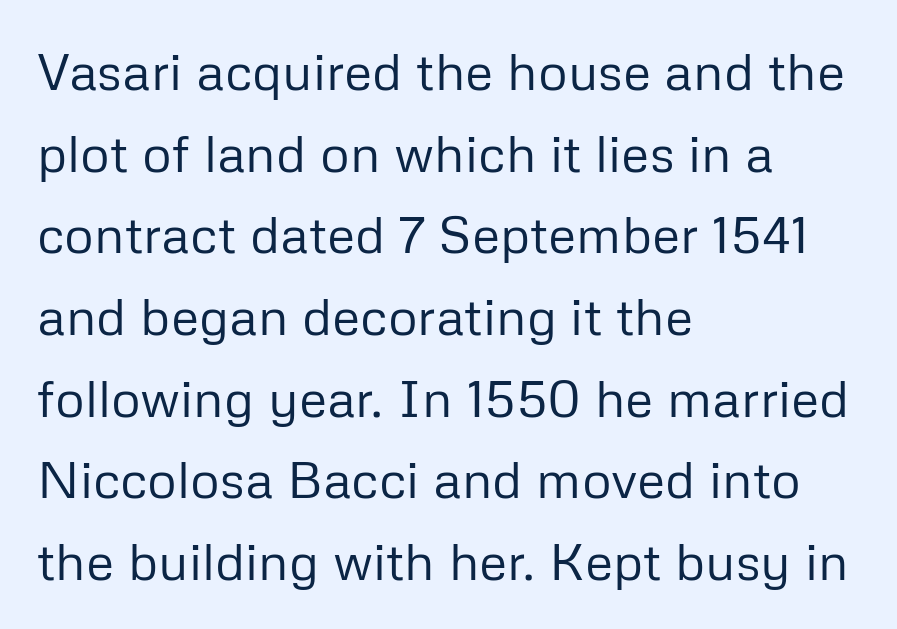
The image shows 52 px regular-weight sans-serif type, upright; set left-aligned, normal line spacing (1.57x), normal letter spacing, not underlined; low stroke contrast and a medium x-height.
